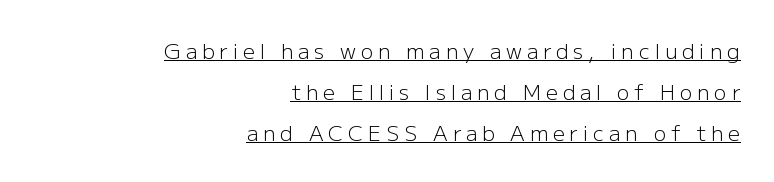
{"italic": "no", "bold": "no", "underline": "yes", "align": "right", "line_spacing": "loose", "line_spacing_ratio": 1.95, "letter_spacing": "wide", "letter_spacing_em": 0.23, "glyph_px": 21}
